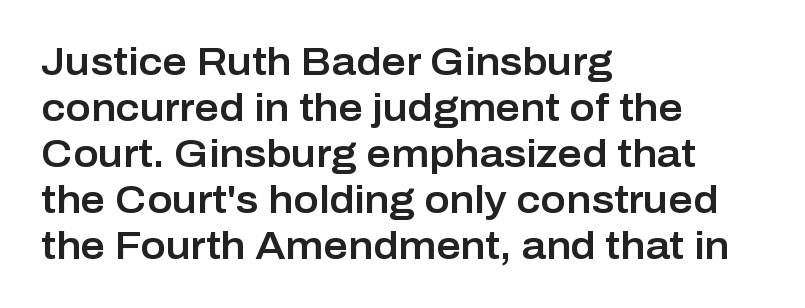
A sans-serif font was chosen for this passage. Characters follow at the spacing the type designer built in. Decoration check: the copy has no underline. This sample has the flowing, uneven cadence of proportional lettering. The letters stand straight up with perfectly vertical stems.
